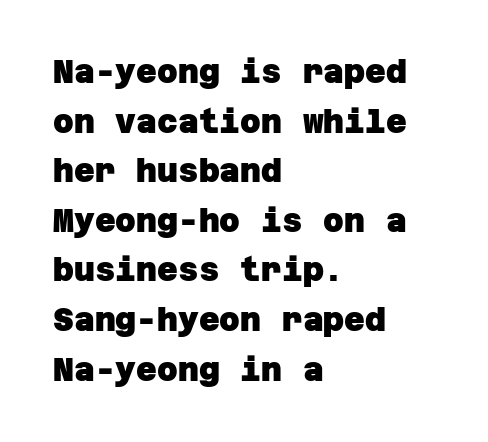
{"serif": "no", "bold": "yes", "weight": "heavy", "width": "normal", "stroke_contrast": "low", "x_height": "large", "underline": "no", "align": "left", "line_spacing": "normal", "line_spacing_ratio": 1.55, "letter_spacing": "normal", "letter_spacing_em": 0.0, "glyph_px": 32}
